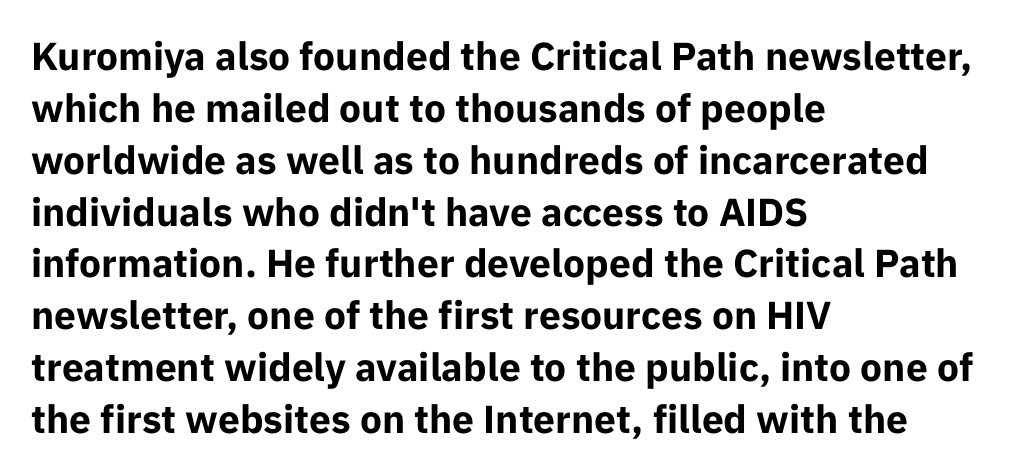
The image shows 39 px bold sans-serif type, upright; set left-aligned, normal line spacing (1.33x), normal letter spacing, not underlined; low stroke contrast and a medium x-height.
